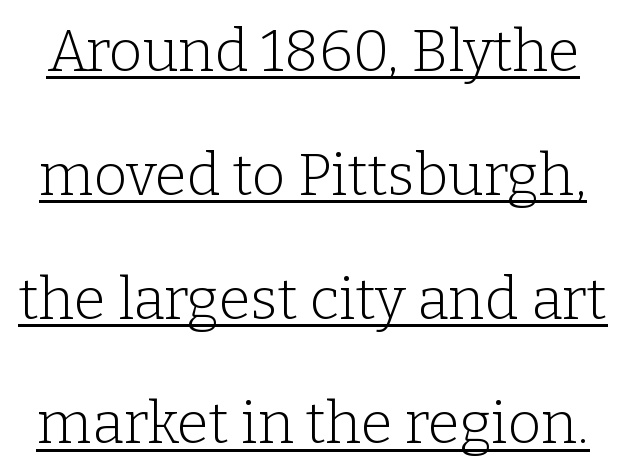
Spacing verdict: proportional, widths tailored to each character. The font's upright variant was chosen for this text. Characters follow at the spacing the type designer built in. Regarding serifs, this sample has them. Regarding leading, the lines here are spaced well apart. Compared with undecorated copy, this sample adds a rule below the words.
